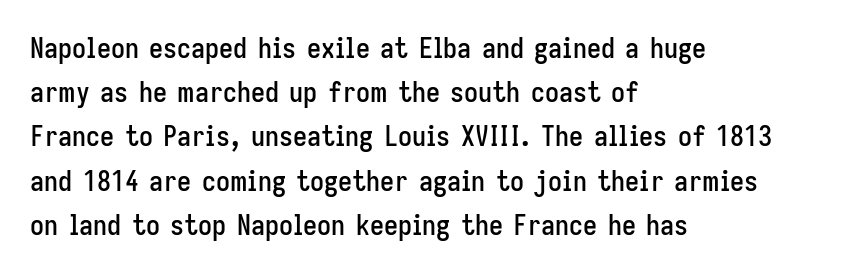
{"serif": "no", "italic": "no", "width": "condensed", "stroke_contrast": "low", "x_height": "medium", "monospaced": "no", "underline": "no", "align": "left", "line_spacing": "normal", "line_spacing_ratio": 1.58, "letter_spacing": "normal", "letter_spacing_em": 0.0, "glyph_px": 28}
